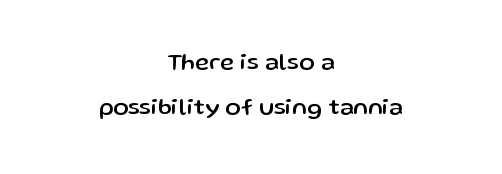
{"italic": "no", "underline": "no", "align": "center", "line_spacing": "loose", "line_spacing_ratio": 1.95, "letter_spacing": "normal", "letter_spacing_em": 0.0, "glyph_px": 23}
